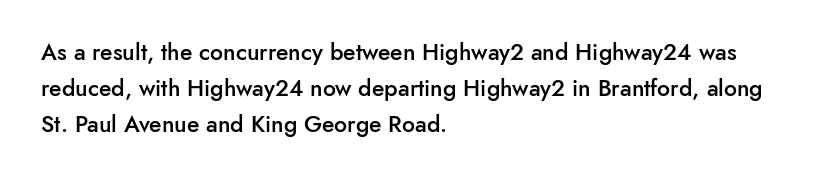
{"italic": "no", "bold": "semi", "underline": "no", "align": "left", "line_spacing": "normal", "line_spacing_ratio": 1.56, "letter_spacing": "normal", "letter_spacing_em": 0.0, "glyph_px": 23}
